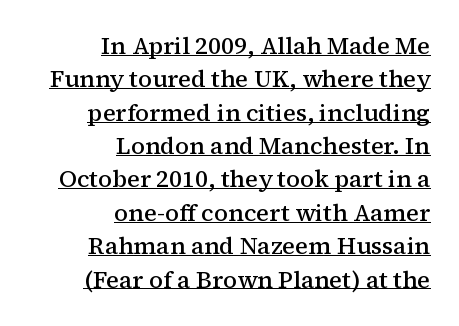
Words appear dense and cohesive because spacing is normal. Whoever set this chose a conventional vertical rhythm. Each line of the rendering has a horizontal stroke beneath the glyphs. The type sits square on the baseline with zero lean. The text block is weighted toward the right margin, trailing off unevenly leftward.
